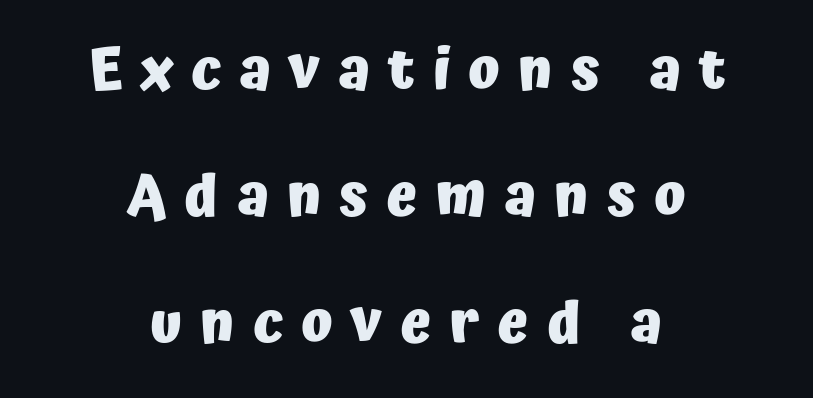
{"serif": "no", "italic": "no", "bold": "yes", "weight": "heavy", "width": "normal", "stroke_contrast": "low", "x_height": "medium", "monospaced": "no", "underline": "no", "align": "center", "line_spacing": "loose", "line_spacing_ratio": 2.18, "letter_spacing": "wide", "letter_spacing_em": 0.31, "glyph_px": 58}
